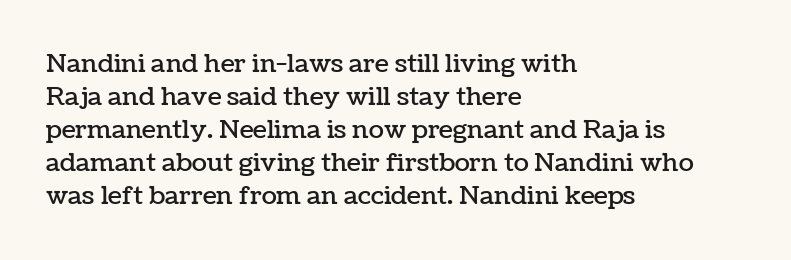
Q: Is the text italic (slanted)? A: No, it is upright.
Q: Is the text underlined? A: No.
Q: How is the paragraph aligned? A: Left-aligned.
Q: Is the spacing between letters normal or unusually wide? A: Normal.
Q: Is the spacing between lines tight, normal or loose? A: Normal.
